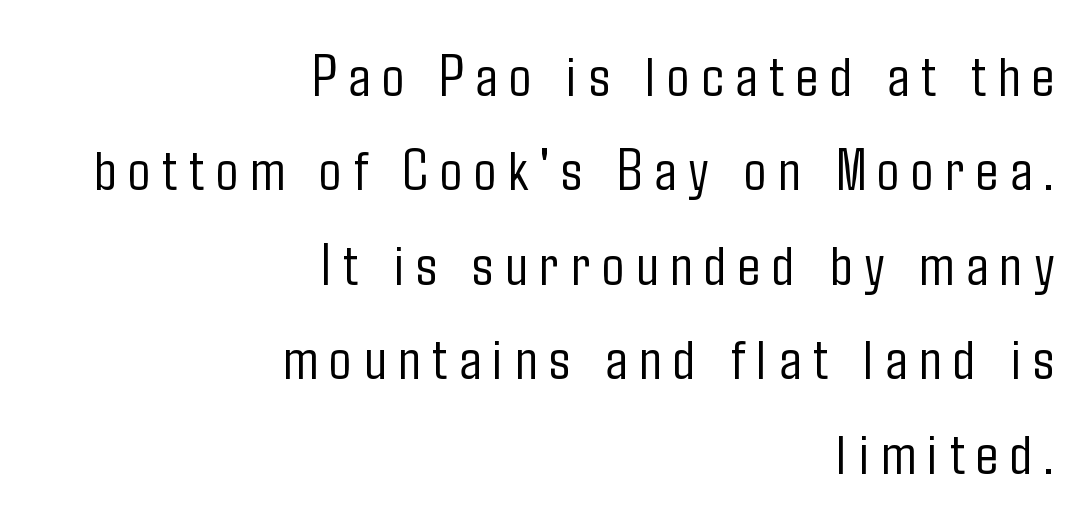
{"serif": "no", "italic": "no", "bold": "no", "weight": "light", "width": "condensed", "stroke_contrast": "low", "x_height": "medium", "monospaced": "no", "underline": "no", "align": "right", "line_spacing": "normal", "line_spacing_ratio": 1.6, "letter_spacing": "wide", "letter_spacing_em": 0.2, "glyph_px": 59}
